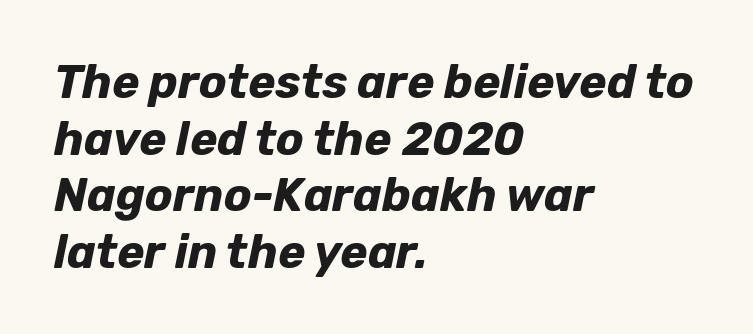
Q: Is the text bold? A: Yes.
Q: Is the text italic (slanted)? A: Yes, it leans right by about 12 degrees.
Q: Is the text underlined? A: No.
Q: How is the paragraph aligned? A: Left-aligned.
Q: Is the spacing between letters normal or unusually wide? A: Normal.
Q: Width (condensed, normal, or wide)? A: Normal.
Q: Stroke contrast? A: Low.
Q: x-height? A: Medium.
Q: Monospaced? A: No.
